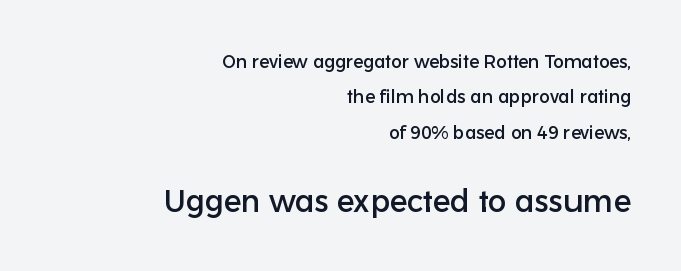
Q: Is the text italic (slanted)? A: No, it is upright.
Q: Is the typeface a serif or a sans-serif typeface? A: Sans-serif.
Q: Is the text underlined? A: No.
Q: How is the paragraph aligned? A: Right-aligned.
Q: Is the spacing between letters normal or unusually wide? A: Normal.
Q: Is the spacing between lines tight, normal or loose? A: Loose.
Q: Which block of text is set in a larger size, the first (top) or the second (bottom)? A: The second (bottom) one.
Q: Width (condensed, normal, or wide)? A: Normal.
Q: Stroke contrast? A: Low.
Q: x-height? A: Medium.
Q: Monospaced? A: No.
